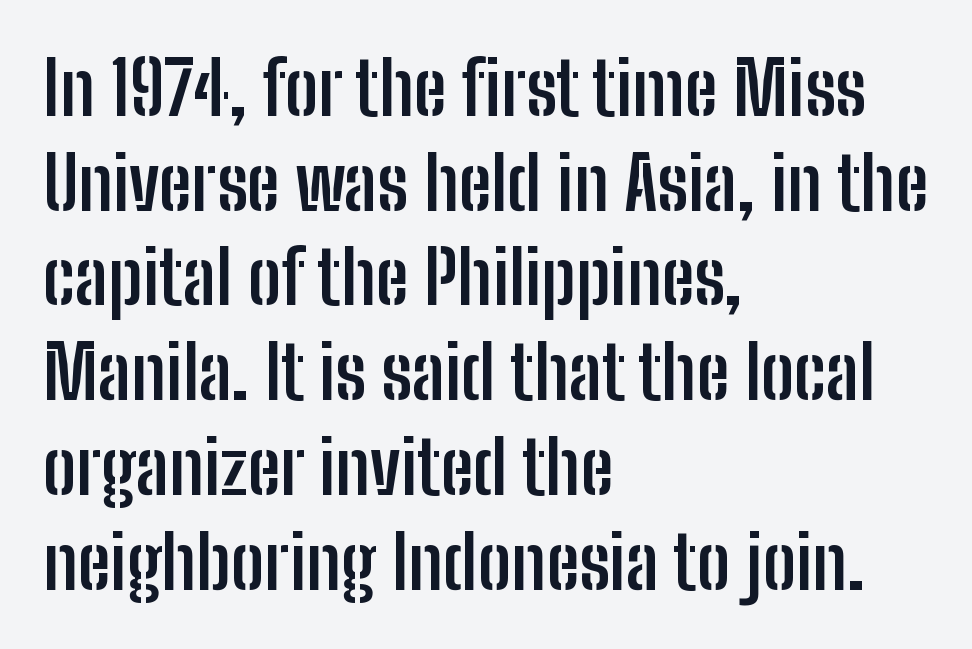
Q: Is the text bold? A: Yes.
Q: Is the text italic (slanted)? A: No, it is upright.
Q: Is the typeface a serif or a sans-serif typeface? A: Sans-serif.
Q: Is the text underlined? A: No.
Q: How is the paragraph aligned? A: Left-aligned.
Q: Is the spacing between letters normal or unusually wide? A: Normal.
Q: Is the spacing between lines tight, normal or loose? A: Normal.
Q: Width (condensed, normal, or wide)? A: Condensed.
Q: Stroke contrast? A: Low.
Q: x-height? A: Medium.
Q: Monospaced? A: No.
